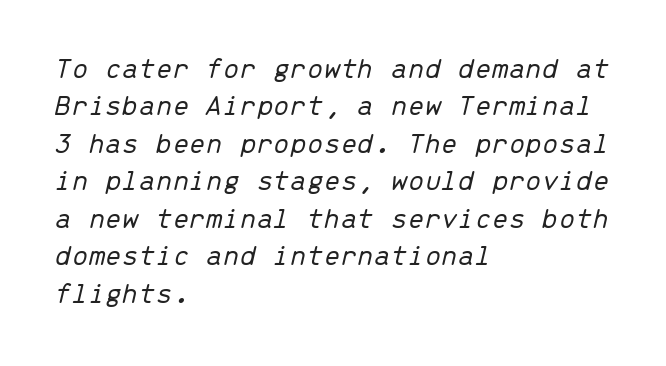
Line starts are locked; line ends wander. Lines of text with bare space underneath. Summary of weight: not heavy and not bold. Slant detected: the letters are inclined. If you measured baseline to baseline, you'd find a middling distance. Do the characters align in a grid? Yes, the font is monospaced.
